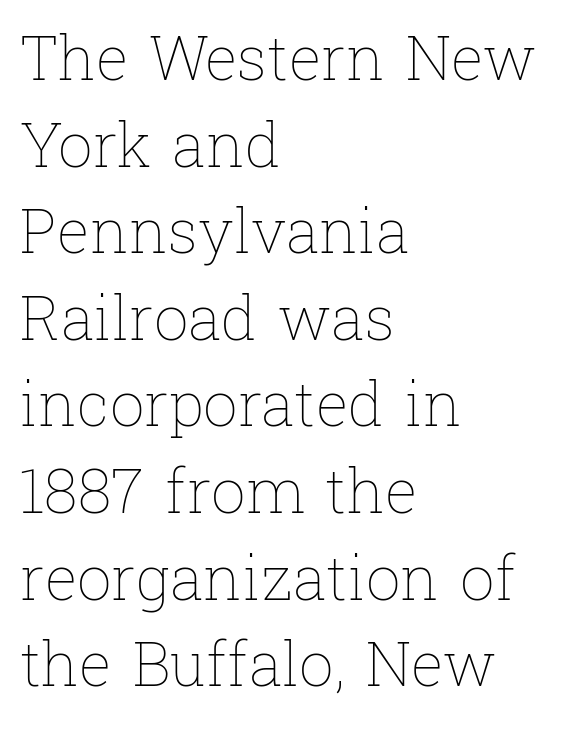
Q: Is the text bold? A: No.
Q: Is the text italic (slanted)? A: No, it is upright.
Q: Is the text underlined? A: No.
Q: How is the paragraph aligned? A: Left-aligned.
Q: Is the spacing between letters normal or unusually wide? A: Normal.
Q: Is the spacing between lines tight, normal or loose? A: Normal.
Q: Width (condensed, normal, or wide)? A: Normal.
Q: Stroke contrast? A: Low.
Q: x-height? A: Medium.
Q: Monospaced? A: No.
